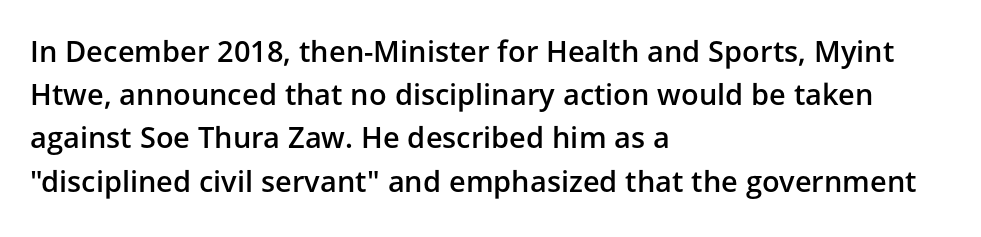
Q: Is the text bold? A: Semi-bold.
Q: Is the text italic (slanted)? A: No, it is upright.
Q: Is the typeface a serif or a sans-serif typeface? A: Sans-serif.
Q: Is the text underlined? A: No.
Q: How is the paragraph aligned? A: Left-aligned.
Q: Is the spacing between letters normal or unusually wide? A: Normal.
Q: Is the spacing between lines tight, normal or loose? A: Normal.
Q: Width (condensed, normal, or wide)? A: Normal.
Q: Stroke contrast? A: Low.
Q: x-height? A: Medium.
Q: Monospaced? A: No.
